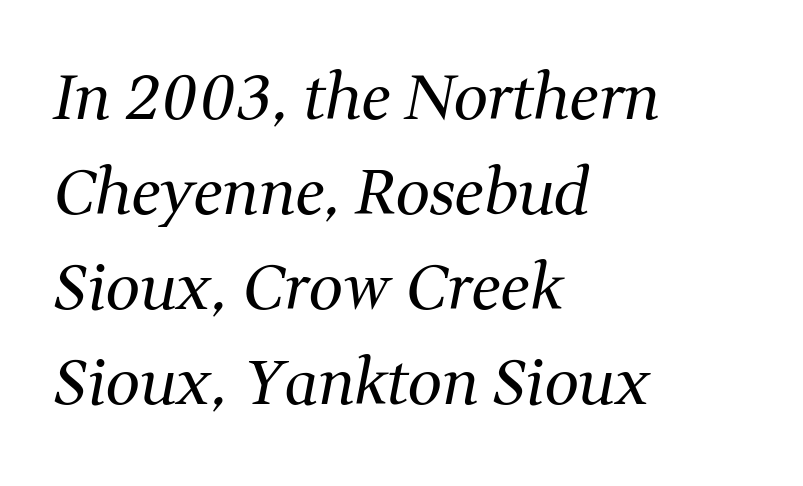
The passage shown is typed in a proportional face where columns would drift. The rendering keeps characters at their native spacing. The passage is arranged the way most books set body copy — flush left. Observe the lean: these are italic letterforms. Anything drawn beneath the words? Only blank space.
